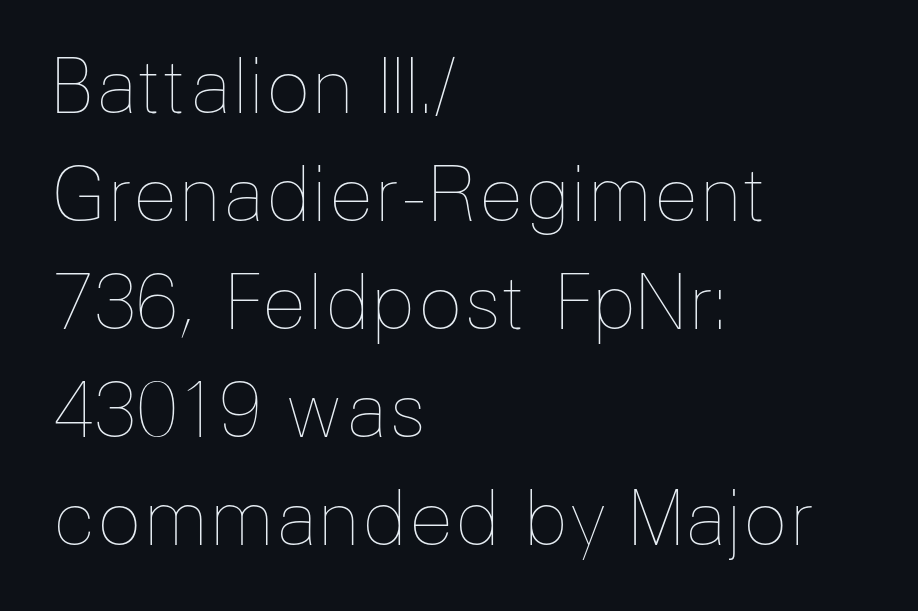
Stem width sits at or under what a default text font uses. The letters advance in unequal steps, a hallmark of proportional type. These lines sit exactly where default settings would place them. Ordinary non-slanted type is in use. Quick note: underline off.
